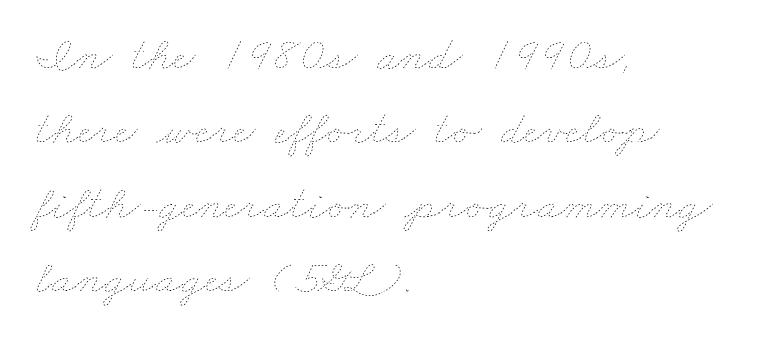
Q: Is the text bold? A: No.
Q: Is the text underlined? A: No.
Q: How is the paragraph aligned? A: Left-aligned.
Q: Is the spacing between letters normal or unusually wide? A: Normal.
Q: Is the spacing between lines tight, normal or loose? A: Normal.
Q: Width (condensed, normal, or wide)? A: Wide.
Q: Stroke contrast? A: Low.
Q: x-height? A: Small.
Q: Monospaced? A: No.
